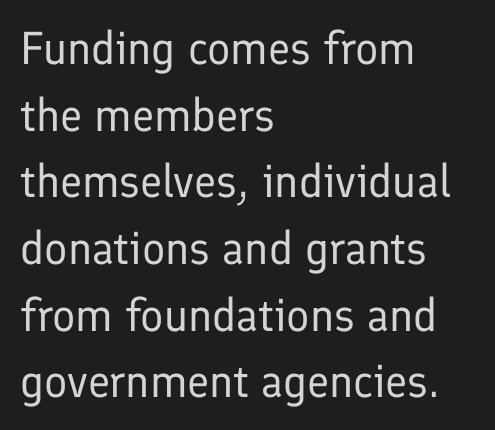
The specimen reads as upright at a glance. Each row of text sits above clean, open space. Typographically, this falls in the sans-serif category. Spacing verdict: proportional, widths tailored to each character.
